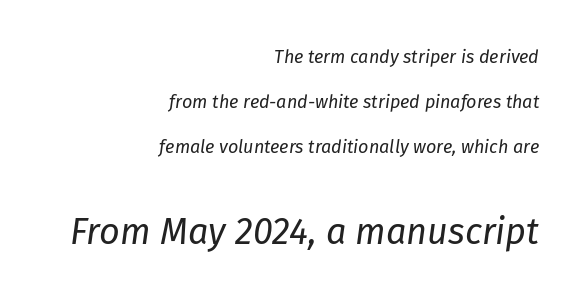
{"italic": "yes", "lean": "right", "slant_degrees": 8, "bold": "no", "weight": "regular", "width": "normal", "stroke_contrast": "low", "x_height": "medium", "monospaced": "no", "underline": "no", "align": "right", "line_spacing": "loose", "line_spacing_ratio": 2.5, "letter_spacing": "normal", "letter_spacing_em": 0.0, "larger_block": "second", "size_ratio": 2.0, "glyph_px": 36}
